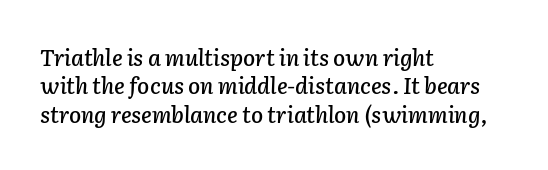
The image shows 22 px text type, italic (leaning right); set left-aligned, normal line spacing (1.29x), normal letter spacing, not underlined.
